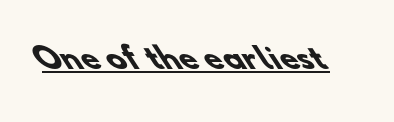
Q: Is the text bold? A: Yes.
Q: Is the typeface a serif or a sans-serif typeface? A: Sans-serif.
Q: Is the text underlined? A: Yes.
Q: Is the spacing between letters normal or unusually wide? A: Normal.
Q: Width (condensed, normal, or wide)? A: Normal.
Q: Stroke contrast? A: Low.
Q: x-height? A: Small.
Q: Monospaced? A: No.
